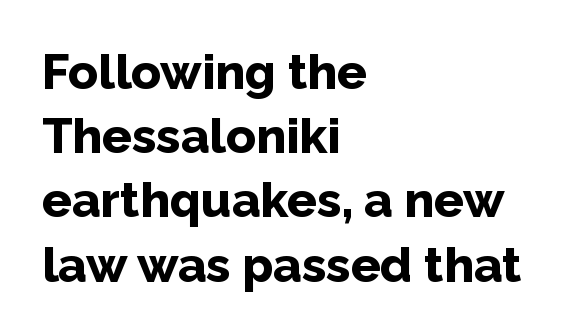
The image shows 49 px bold sans-serif type, upright; set left-aligned, normal line spacing (1.31x), normal letter spacing, not underlined; low stroke contrast and a medium x-height.
